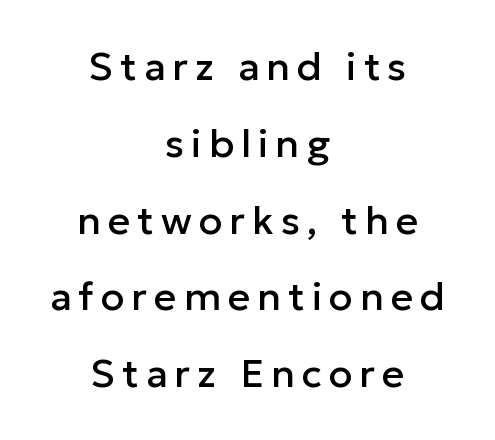
{"serif": "no", "italic": "no", "width": "normal", "stroke_contrast": "low", "x_height": "medium", "monospaced": "no", "underline": "no", "align": "center", "line_spacing": "loose", "line_spacing_ratio": 1.97, "glyph_px": 39}
